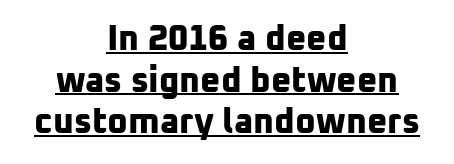
A student would call this center alignment; a typographer would say set centered. Observe the ordinary spacing: letters are neighbours, not strangers. This sample has the flowing, uneven cadence of proportional lettering. Students, this is bold: see how much ink each stroke carries. The text was rendered using a sans face with plain stroke endings.
